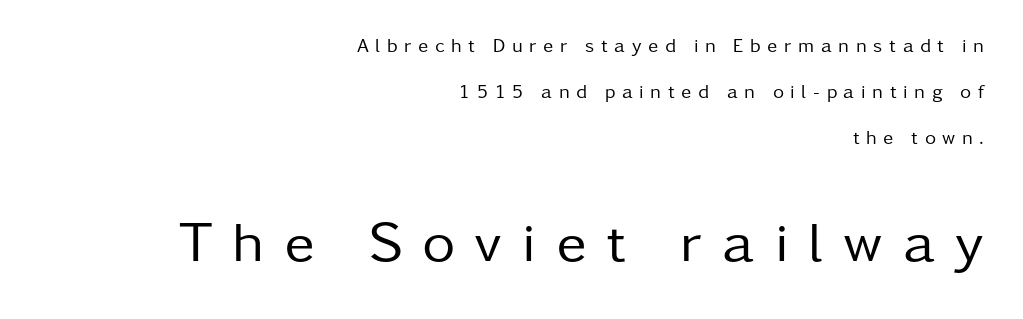
{"serif": "no", "italic": "no", "bold": "no", "weight": "regular", "width": "normal", "stroke_contrast": "low", "x_height": "medium", "monospaced": "no", "underline": "no", "align": "right", "line_spacing": "loose", "line_spacing_ratio": 2.41, "letter_spacing": "wide", "letter_spacing_em": 0.35, "larger_block": "second", "size_ratio": 3.0, "glyph_px": 57}
